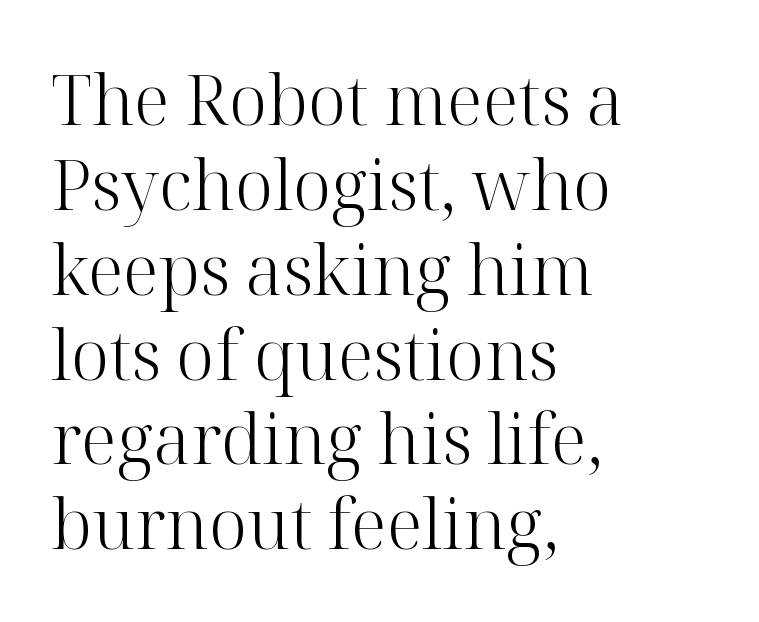
{"serif": "yes", "italic": "no", "bold": "no", "weight": "light", "width": "normal", "stroke_contrast": "high", "x_height": "medium", "monospaced": "no", "underline": "no", "align": "left", "line_spacing_ratio": 1.23, "letter_spacing": "normal", "letter_spacing_em": 0.0, "glyph_px": 69}
